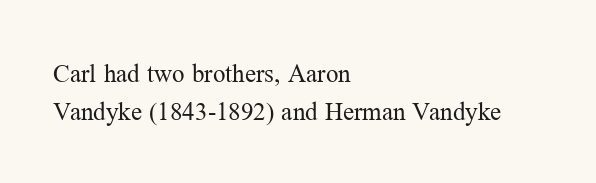
The image shows 25 px text type, upright; set left-aligned, normal line spacing (1.52x), normal letter spacing, not underlined.
